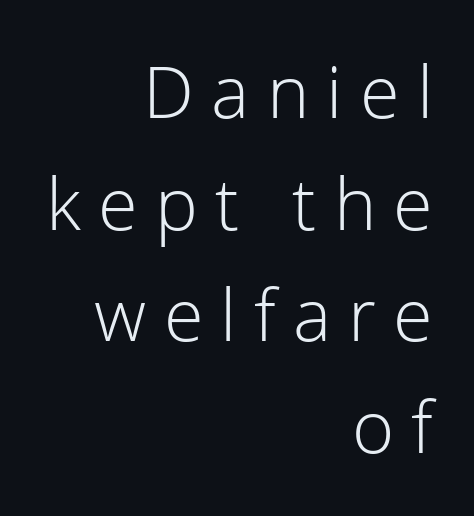
{"serif": "no", "italic": "no", "bold": "no", "weight": "light", "width": "normal", "stroke_contrast": "low", "x_height": "medium", "monospaced": "no", "underline": "no", "align": "right", "line_spacing": "normal", "line_spacing_ratio": 1.55, "letter_spacing": "wide", "letter_spacing_em": 0.24, "glyph_px": 72}
